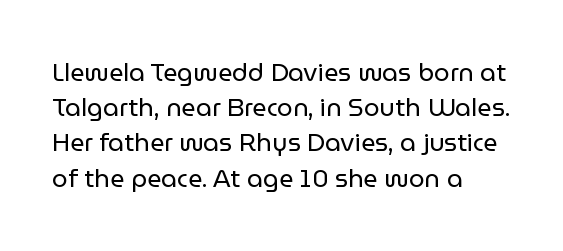
Q: Is the text bold? A: No.
Q: Is the text italic (slanted)? A: No, it is upright.
Q: Is the text underlined? A: No.
Q: How is the paragraph aligned? A: Left-aligned.
Q: Is the spacing between letters normal or unusually wide? A: Normal.
Q: Is the spacing between lines tight, normal or loose? A: Normal.
